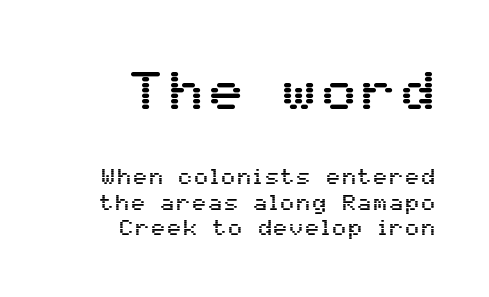
Q: Is the text italic (slanted)? A: No, it is upright.
Q: Is the typeface a serif or a sans-serif typeface? A: Sans-serif.
Q: Is the text underlined? A: No.
Q: How is the paragraph aligned? A: Right-aligned.
Q: Is the spacing between lines tight, normal or loose? A: Tight.
Q: Which block of text is set in a larger size, the first (top) or the second (bottom)? A: The first (top) one.
Q: Width (condensed, normal, or wide)? A: Normal.
Q: Stroke contrast? A: Medium.
Q: x-height? A: Medium.
Q: Monospaced? A: No.
